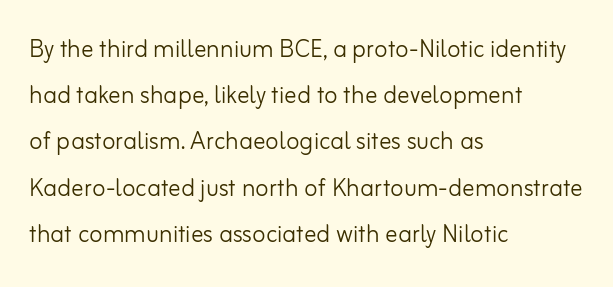
The image shows 31 px light sans-serif type, upright; set left-aligned, normal line spacing (1.49x), normal letter spacing, not underlined; low stroke contrast and a small x-height.
